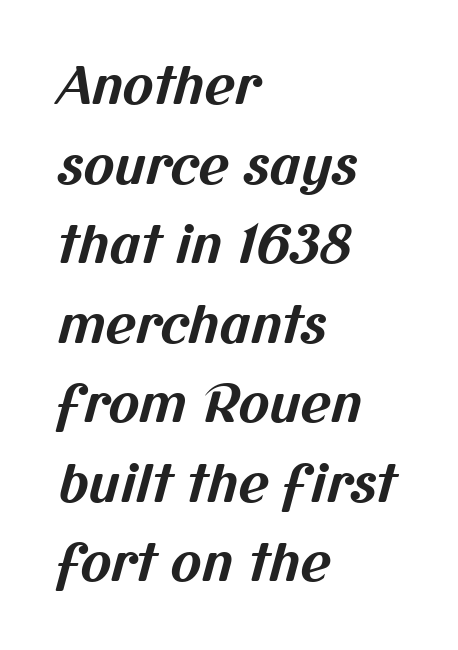
How heavy is the stroke? Heavy — this is a bold. Leading matches the norm, producing a regular column. Teacher's note: observe the even left margin — that is flush-left alignment. Glyph-to-glyph distance matches everyday printed text. The passage shown is typeset with a sans-serif family. Beneath every word, the page is bare.
